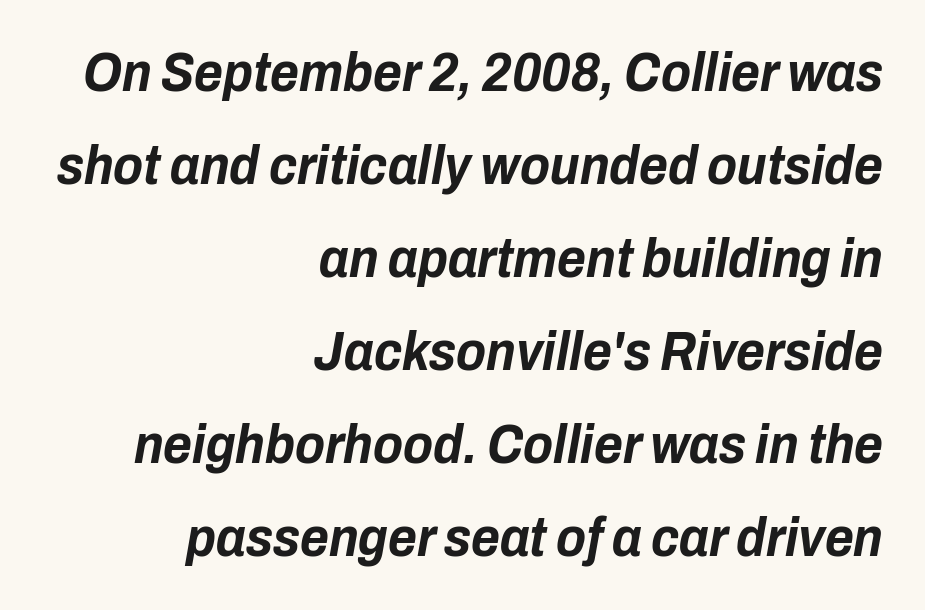
The image shows 55 px bold, condensed type, italic (leaning right); set right-aligned, normal line spacing (1.69x), normal letter spacing, not underlined; low stroke contrast and a medium x-height.
